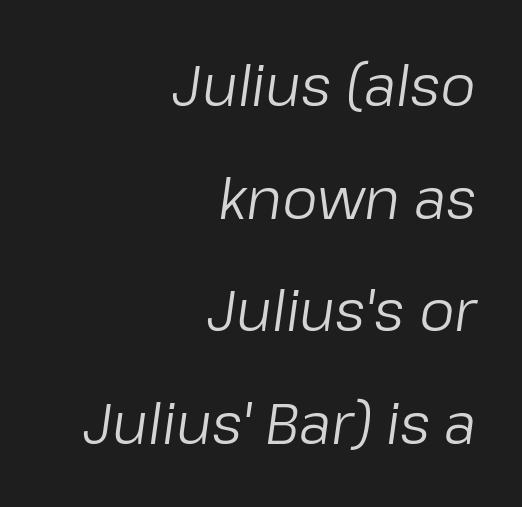
{"italic": "yes", "lean": "right", "slant_degrees": 8, "bold": "no", "weight": "regular", "width": "normal", "stroke_contrast": "low", "x_height": "medium", "monospaced": "no", "underline": "no", "align": "right", "line_spacing": "loose", "line_spacing_ratio": 2.01, "letter_spacing": "normal", "letter_spacing_em": 0.0, "glyph_px": 56}
